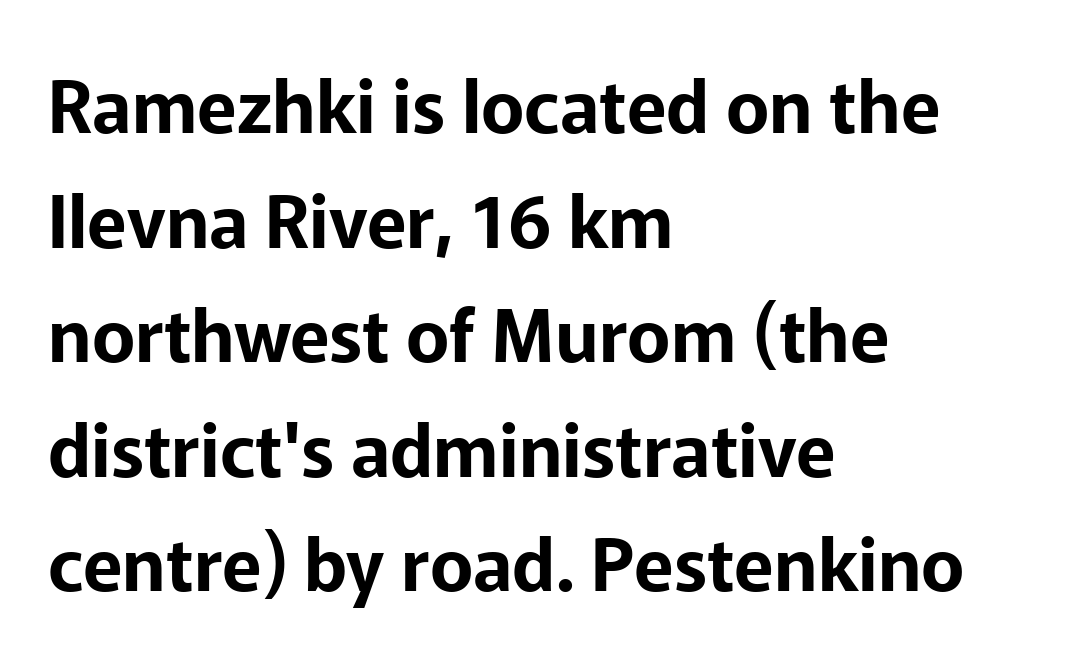
{"serif": "no", "italic": "no", "width": "normal", "stroke_contrast": "low", "x_height": "medium", "monospaced": "no", "underline": "no", "align": "left", "line_spacing": "normal", "line_spacing_ratio": 1.57, "letter_spacing": "normal", "letter_spacing_em": 0.0, "glyph_px": 73}
